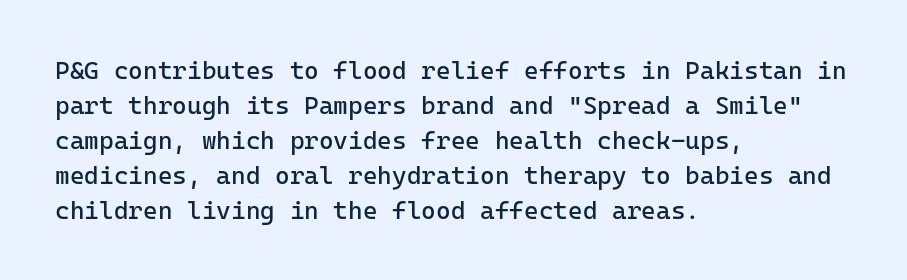
{"italic": "no", "bold": "no", "underline": "no", "align": "left", "line_spacing": "normal", "line_spacing_ratio": 1.4, "letter_spacing": "normal", "letter_spacing_em": 0.0, "glyph_px": 25}
